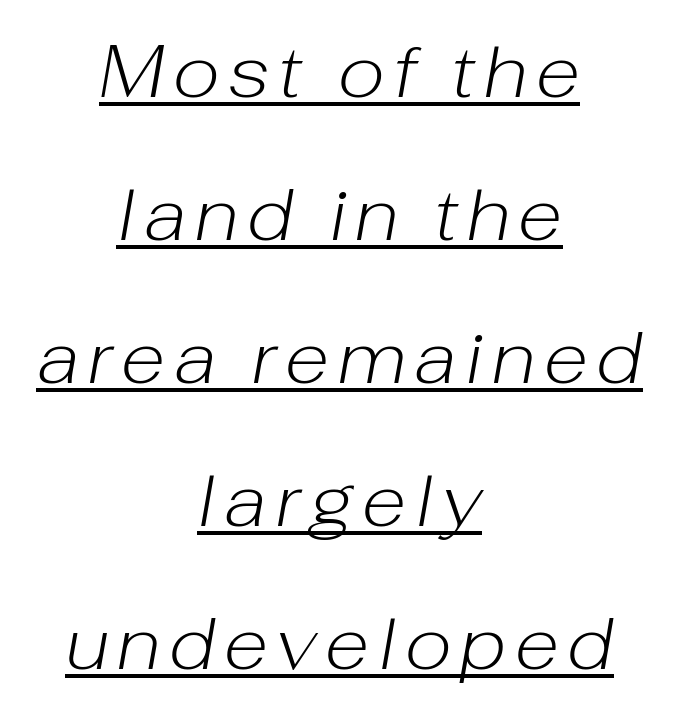
{"italic": "yes", "lean": "right", "slant_degrees": 10, "bold": "no", "weight": "light", "width": "normal", "stroke_contrast": "low", "x_height": "medium", "monospaced": "no", "underline": "yes", "align": "center", "line_spacing": "loose", "line_spacing_ratio": 1.96, "glyph_px": 73}
